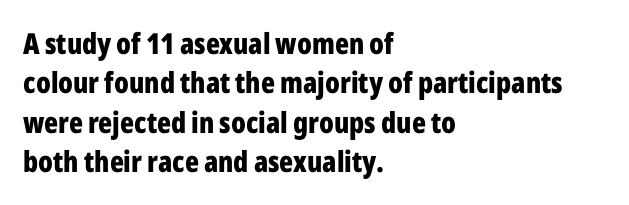
{"serif": "no", "italic": "no", "bold": "yes", "weight": "bold", "width": "condensed", "stroke_contrast": "low", "x_height": "medium", "monospaced": "no", "underline": "no", "align": "left", "line_spacing": "normal", "line_spacing_ratio": 1.36, "letter_spacing": "normal", "letter_spacing_em": 0.0, "glyph_px": 29}
